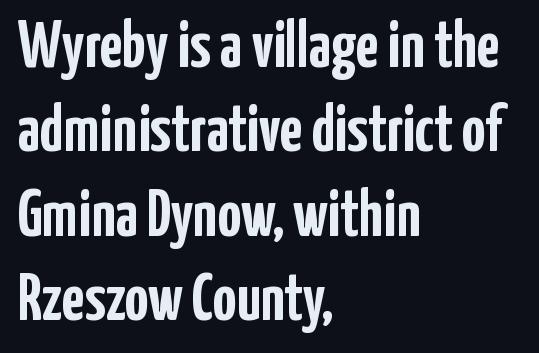
{"serif": "no", "italic": "no", "bold": "yes", "weight": "semibold", "width": "condensed", "stroke_contrast": "low", "x_height": "medium", "monospaced": "no", "underline": "no", "align": "left", "line_spacing": "normal", "line_spacing_ratio": 1.28, "letter_spacing": "normal", "letter_spacing_em": 0.0, "glyph_px": 66}
